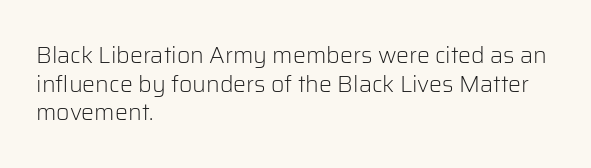
Q: Is the text bold? A: No.
Q: Is the text italic (slanted)? A: No, it is upright.
Q: Is the text underlined? A: No.
Q: How is the paragraph aligned? A: Left-aligned.
Q: Is the spacing between letters normal or unusually wide? A: Normal.
Q: Is the spacing between lines tight, normal or loose? A: Normal.
